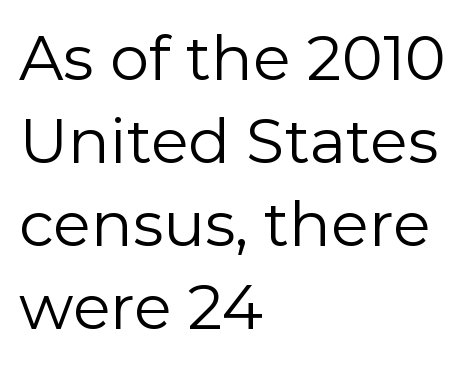
These lines are set flush left with a ragged right edge. Vertical strokes here are truly vertical. Between one letter and the next there's only the usual sliver of space. In terms of leading, this rendering sits right in the middle. Typographically, this falls in the sans-serif category.
